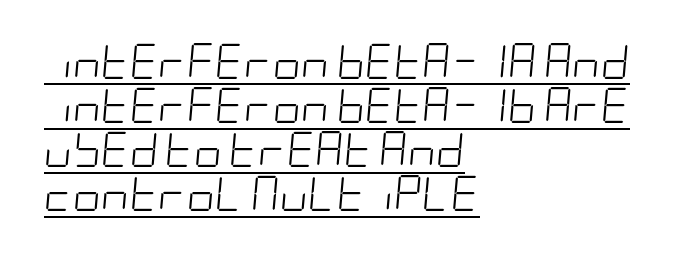
The image shows 35 px light, condensed type, italic (leaning right); set left-aligned, normal line spacing (1.26x), normal letter spacing, underlined; low stroke contrast and a large x-height.
